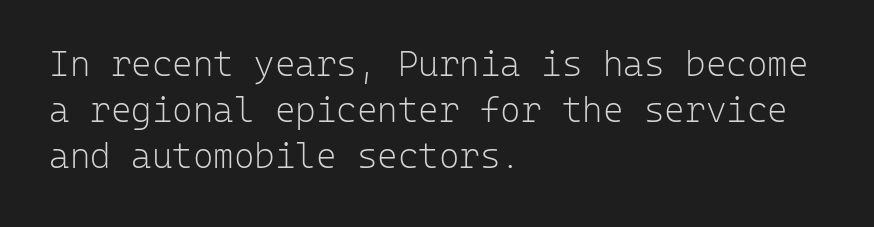
The image shows 35 px light sans-serif type, upright, monospaced; set left-aligned, normal line spacing (1.32x), normal letter spacing, not underlined; low stroke contrast and a medium x-height.
